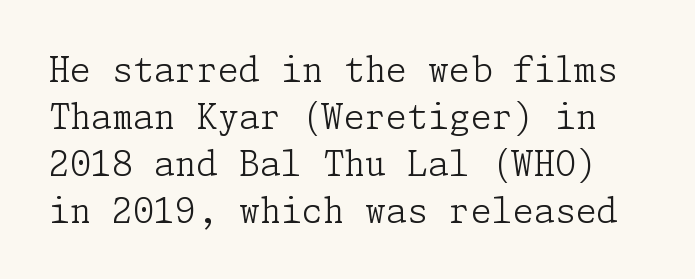
{"serif": "yes", "italic": "no", "bold": "no", "weight": "light", "width": "normal", "stroke_contrast": "low", "x_height": "medium", "underline": "no", "line_spacing": "normal", "line_spacing_ratio": 1.38, "letter_spacing": "normal", "letter_spacing_em": 0.0, "glyph_px": 34}
